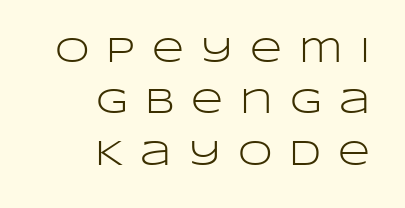
{"serif": "no", "italic": "no", "bold": "no", "weight": "light", "width": "wide", "stroke_contrast": "low", "x_height": "large", "monospaced": "no", "underline": "no", "align": "right", "line_spacing": "normal", "line_spacing_ratio": 1.47, "letter_spacing": "wide", "letter_spacing_em": 0.49, "glyph_px": 35}
